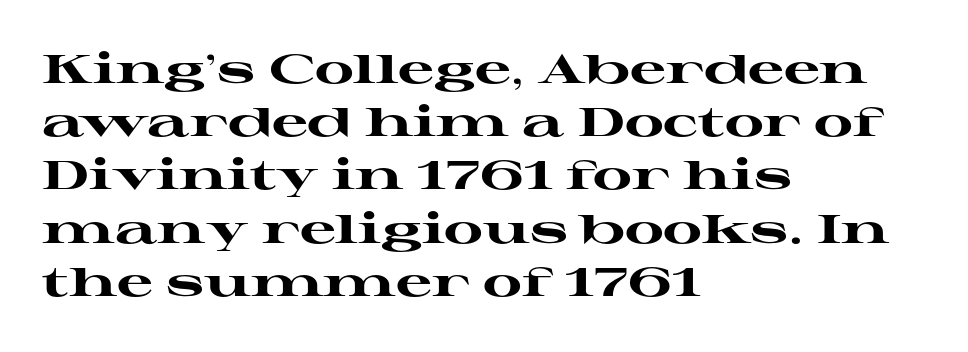
Q: Is the text bold? A: Yes.
Q: Is the text italic (slanted)? A: No, it is upright.
Q: Is the typeface a serif or a sans-serif typeface? A: Serif.
Q: Is the text underlined? A: No.
Q: How is the paragraph aligned? A: Left-aligned.
Q: Is the spacing between letters normal or unusually wide? A: Normal.
Q: Is the spacing between lines tight, normal or loose? A: Normal.
Q: Width (condensed, normal, or wide)? A: Wide.
Q: Stroke contrast? A: High.
Q: x-height? A: Medium.
Q: Monospaced? A: No.
